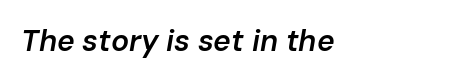
{"italic": "yes", "lean": "right", "slant_degrees": 10, "bold": "semi", "weight": "semibold", "width": "normal", "stroke_contrast": "low", "x_height": "medium", "monospaced": "no", "underline": "no", "letter_spacing": "normal", "letter_spacing_em": 0.0, "glyph_px": 30}
